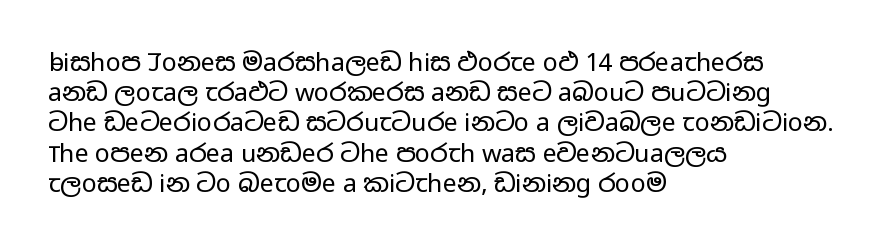
The image shows 25 px text type, upright; set left-aligned, line spacing 1.21x, normal letter spacing, not underlined.
